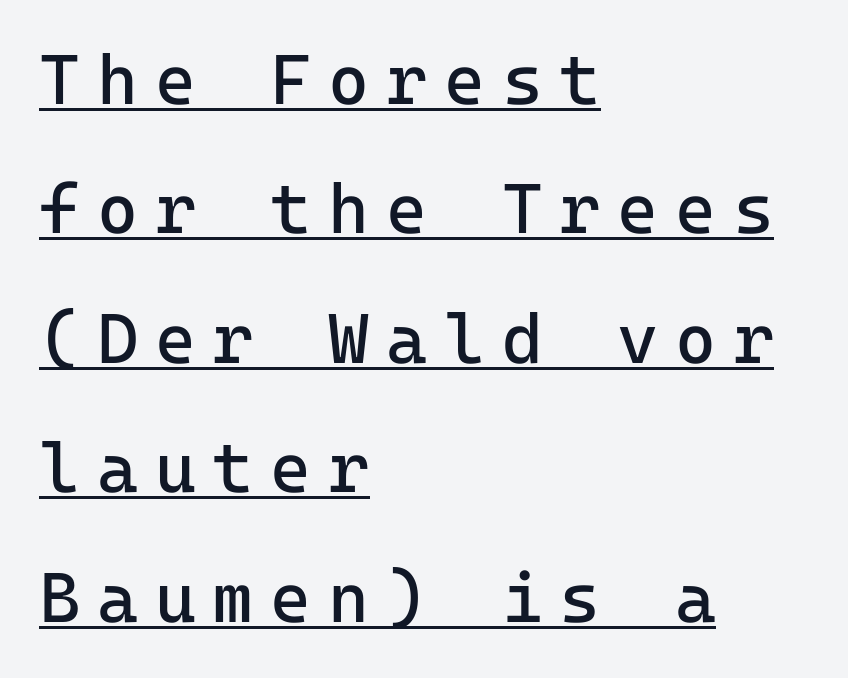
Honestly, the letter spacing is so wide it's the main thing you notice. You can tell it's not italic because the verticals are truly vertical. Compared with undecorated copy, this sample adds a rule below the words. The letterforms sit at book weight or below.
